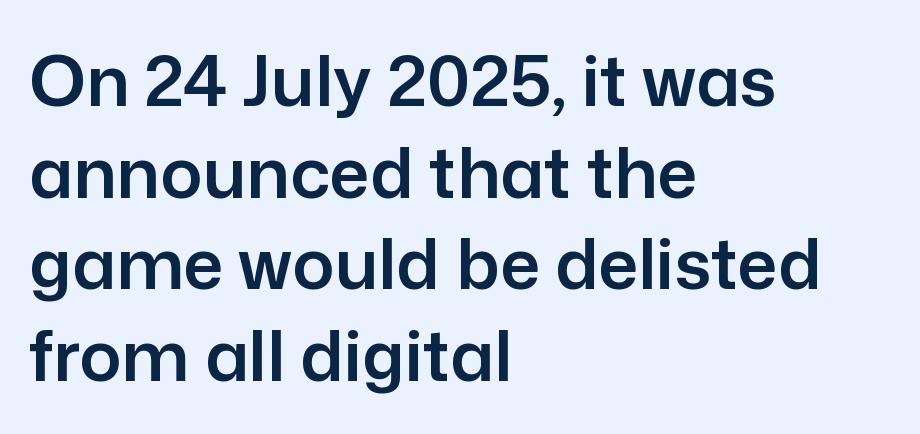
{"serif": "no", "italic": "no", "width": "normal", "stroke_contrast": "low", "x_height": "medium", "monospaced": "no", "underline": "no", "align": "left", "line_spacing": "normal", "line_spacing_ratio": 1.31, "letter_spacing": "normal", "letter_spacing_em": 0.0, "glyph_px": 70}
